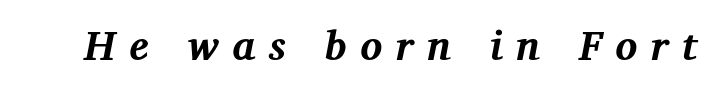
{"serif": "yes", "italic": "yes", "lean": "right", "slant_degrees": 12, "bold": "yes", "weight": "bold", "width": "normal", "stroke_contrast": "medium", "x_height": "medium", "monospaced": "no", "underline": "no", "letter_spacing": "wide", "letter_spacing_em": 0.33, "glyph_px": 41}
